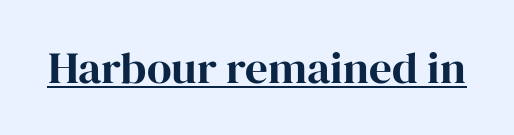
The image shows 45 px serif type, upright; set normal letter spacing, underlined; high stroke contrast and a medium x-height.
